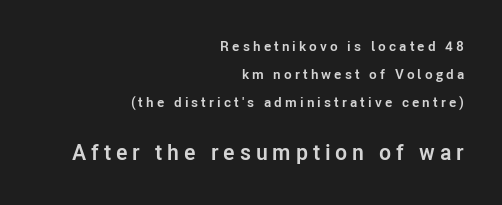
Q: Is the text bold? A: Yes.
Q: Is the text italic (slanted)? A: No, it is upright.
Q: Is the text underlined? A: No.
Q: How is the paragraph aligned? A: Right-aligned.
Q: Is the spacing between letters normal or unusually wide? A: Unusually wide.
Q: Is the spacing between lines tight, normal or loose? A: Loose.
Q: Which block of text is set in a larger size, the first (top) or the second (bottom)? A: The second (bottom) one.
